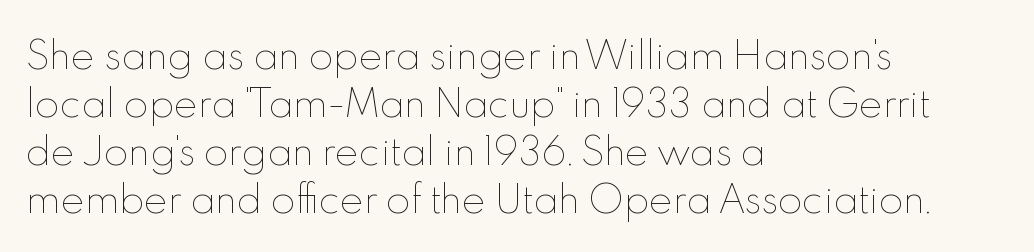
Q: Is the text bold? A: No.
Q: Is the text italic (slanted)? A: No, it is upright.
Q: Is the text underlined? A: No.
Q: How is the paragraph aligned? A: Left-aligned.
Q: Is the spacing between letters normal or unusually wide? A: Normal.
Q: Is the spacing between lines tight, normal or loose? A: Normal.
Q: Width (condensed, normal, or wide)? A: Normal.
Q: x-height? A: Small.
Q: Monospaced? A: No.
